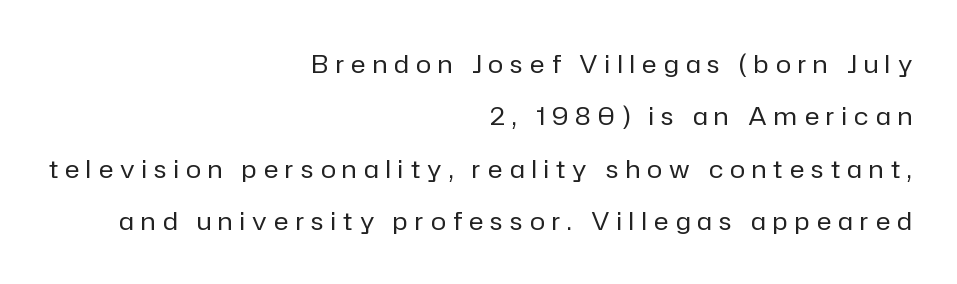
{"italic": "no", "bold": "no", "underline": "no", "align": "right", "line_spacing": "loose", "line_spacing_ratio": 2.1, "letter_spacing": "wide", "letter_spacing_em": 0.29, "glyph_px": 25}
